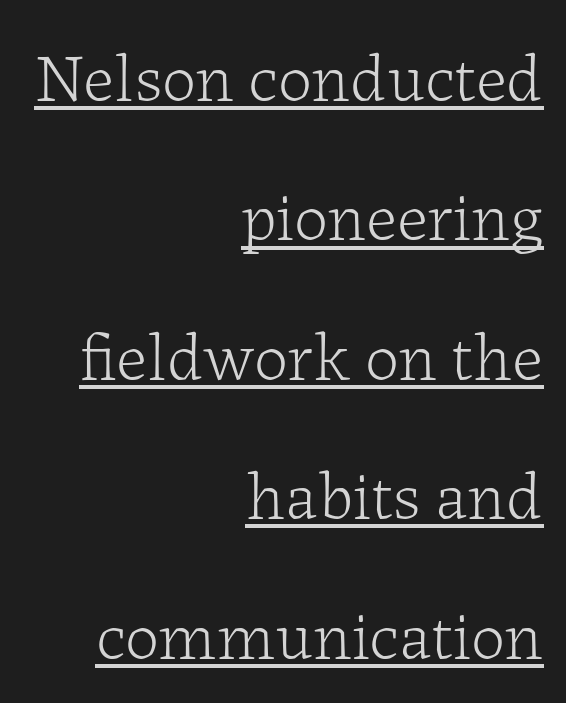
The image shows 68 px light serif type, upright; set right-aligned, loose line spacing (2.05x), normal letter spacing, underlined; low stroke contrast and a medium x-height.
